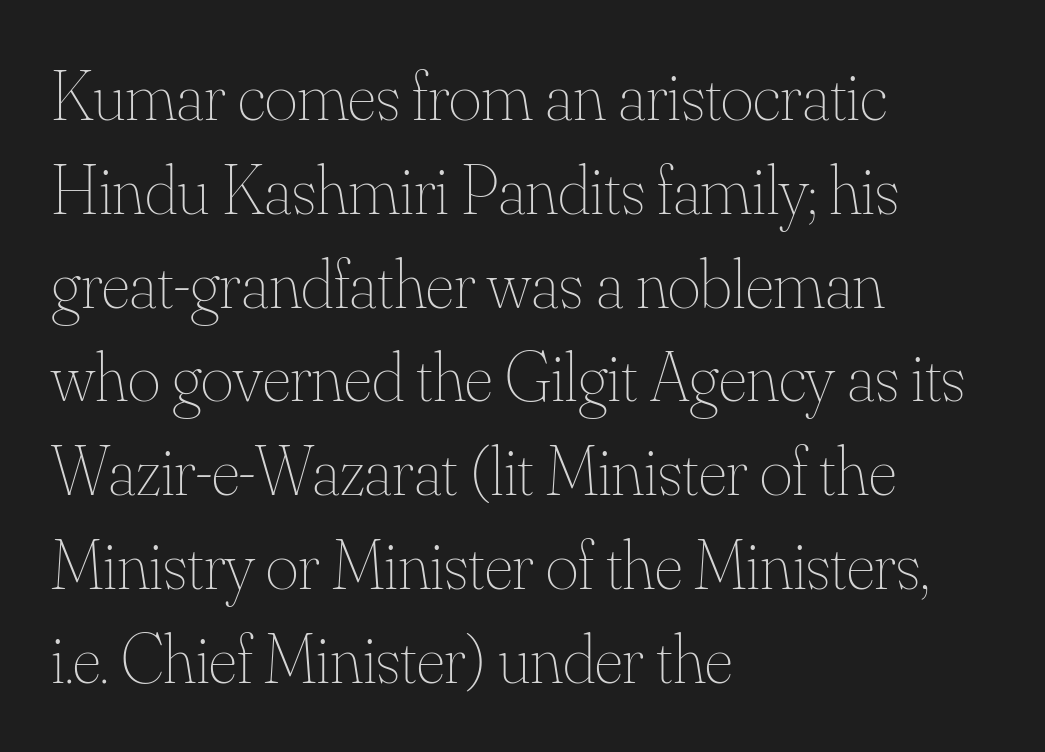
{"italic": "no", "bold": "no", "weight": "thin", "width": "normal", "stroke_contrast": "medium", "x_height": "small", "monospaced": "no", "underline": "no", "align": "left", "line_spacing": "normal", "line_spacing_ratio": 1.34, "letter_spacing": "normal", "letter_spacing_em": 0.0, "glyph_px": 70}
